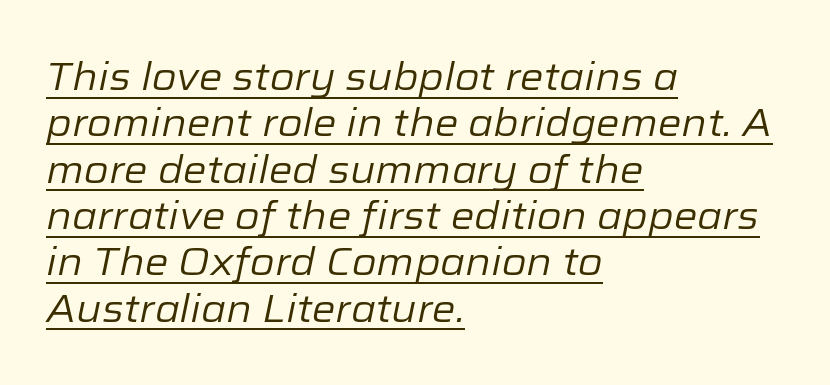
The whole block is typeset with a tilt. These lines are rendered in a variable-pitch font. The horizontal fit of the characters is conventional and even. Counters stay open thanks to moderate or lighter strokes. The glyphs are accompanied by a horizontal stroke just below them.
